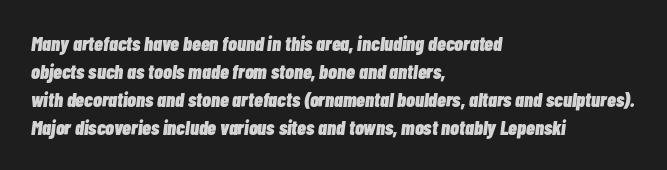
Q: Is the text bold? A: Yes.
Q: Is the text italic (slanted)? A: Yes, it leans right by about 7 degrees.
Q: Is the text underlined? A: No.
Q: How is the paragraph aligned? A: Left-aligned.
Q: Is the spacing between letters normal or unusually wide? A: Normal.
Q: Is the spacing between lines tight, normal or loose? A: Normal.
